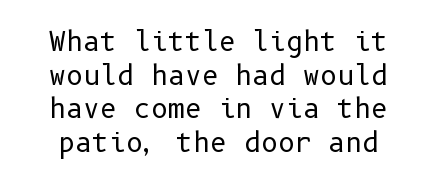
{"italic": "no", "bold": "no", "underline": "no", "line_spacing": "normal", "line_spacing_ratio": 1.29, "letter_spacing": "normal", "letter_spacing_em": 0.0, "glyph_px": 26}
